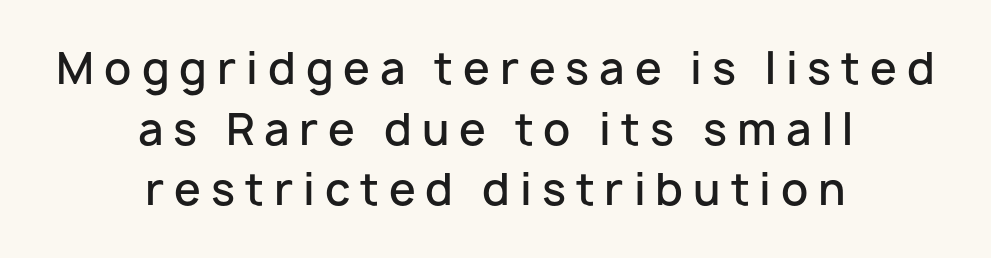
Q: Is the text bold? A: Semi-bold.
Q: Is the text italic (slanted)? A: No, it is upright.
Q: Is the typeface a serif or a sans-serif typeface? A: Sans-serif.
Q: Is the text underlined? A: No.
Q: How is the paragraph aligned? A: Centered.
Q: Is the spacing between letters normal or unusually wide? A: Unusually wide.
Q: Is the spacing between lines tight, normal or loose? A: Normal.
Q: Width (condensed, normal, or wide)? A: Normal.
Q: Stroke contrast? A: Low.
Q: x-height? A: Medium.
Q: Monospaced? A: No.
